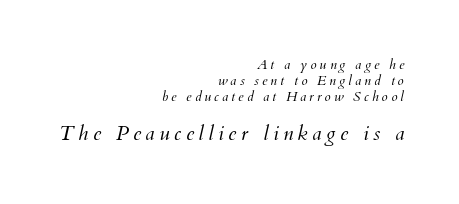
{"italic": "yes", "lean": "right", "slant_degrees": 12, "bold": "no", "underline": "no", "align": "right", "line_spacing": "tight", "line_spacing_ratio": 1.13, "letter_spacing": "wide", "letter_spacing_em": 0.21, "larger_block": "second", "size_ratio": 1.5, "glyph_px": 21}
